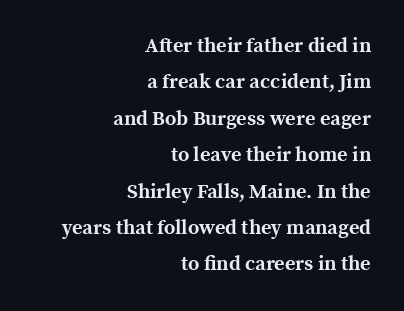
Q: Is the text bold? A: Yes.
Q: Is the text italic (slanted)? A: No, it is upright.
Q: Is the text underlined? A: No.
Q: How is the paragraph aligned? A: Right-aligned.
Q: Is the spacing between letters normal or unusually wide? A: Normal.
